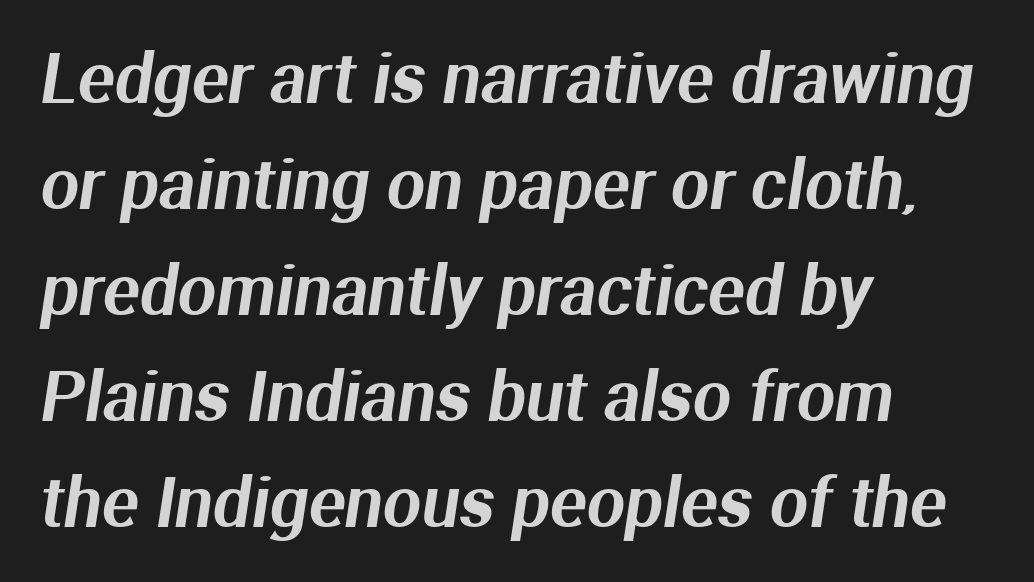
{"serif": "no", "width": "normal", "stroke_contrast": "medium", "x_height": "medium", "monospaced": "no", "underline": "no", "align": "left", "line_spacing": "normal", "line_spacing_ratio": 1.56, "letter_spacing": "normal", "letter_spacing_em": 0.0, "glyph_px": 68}
